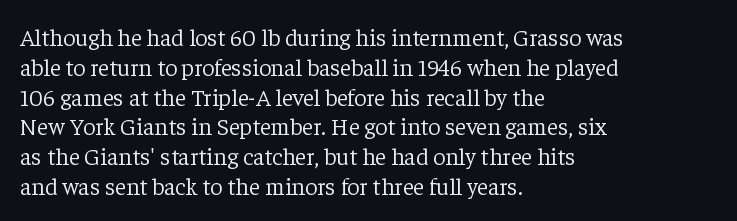
The image shows 24 px text type, upright; set left-aligned, line spacing 1.24x, normal letter spacing, not underlined.
